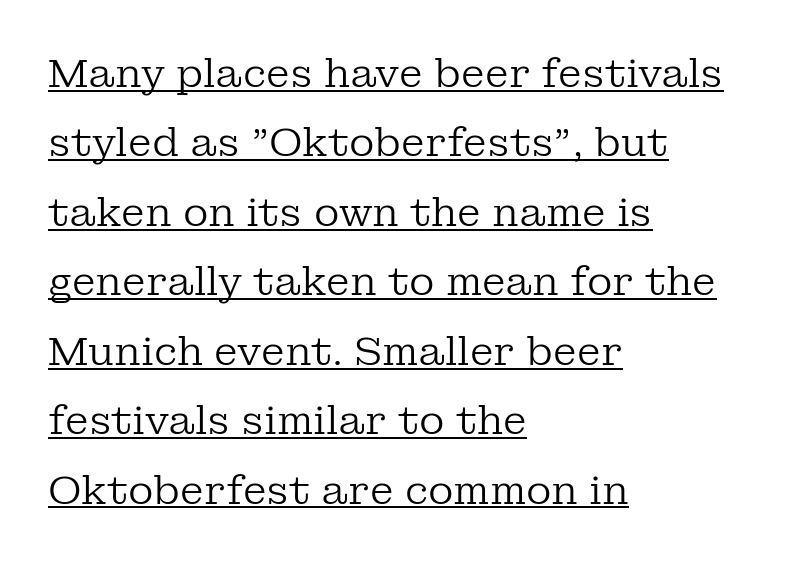
The image shows 39 px regular-weight serif type, upright; set left-aligned, line spacing 1.78x, normal letter spacing, underlined; low stroke contrast and a medium x-height.
